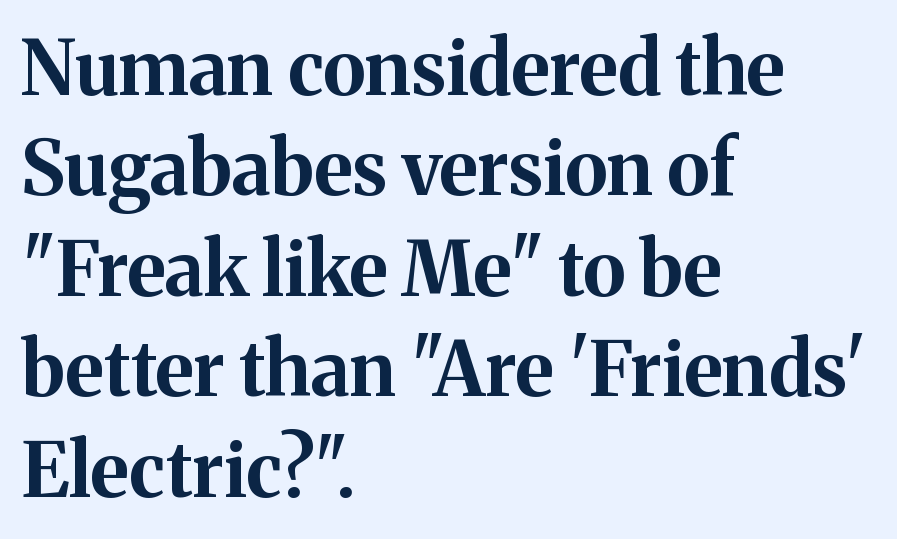
{"serif": "yes", "italic": "no", "bold": "yes", "weight": "bold", "width": "normal", "stroke_contrast": "medium", "x_height": "medium", "monospaced": "no", "underline": "no", "align": "left", "line_spacing": "normal", "line_spacing_ratio": 1.34, "letter_spacing": "normal", "letter_spacing_em": 0.0, "glyph_px": 75}
